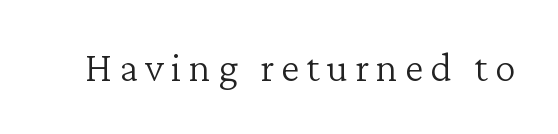
Q: Is the text bold? A: No.
Q: Is the text italic (slanted)? A: No, it is upright.
Q: Is the typeface a serif or a sans-serif typeface? A: Serif.
Q: Is the text underlined? A: No.
Q: Width (condensed, normal, or wide)? A: Normal.
Q: Stroke contrast? A: Low.
Q: x-height? A: Medium.
Q: Monospaced? A: No.
